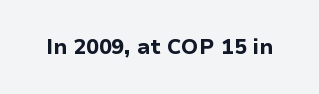
{"italic": "no", "bold": "yes", "underline": "no", "letter_spacing": "normal", "letter_spacing_em": 0.0, "glyph_px": 21}
